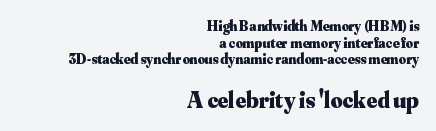
{"italic": "no", "bold": "yes", "underline": "no", "align": "right", "line_spacing_ratio": 1.18, "letter_spacing": "normal", "letter_spacing_em": 0.0, "larger_block": "second", "size_ratio": 1.64, "glyph_px": 23}
